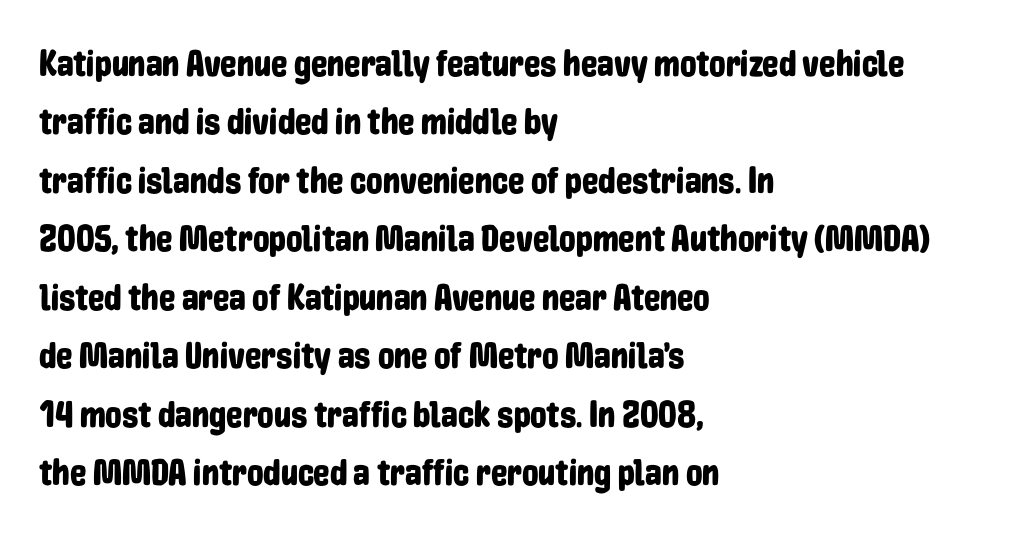
Q: Is the text italic (slanted)? A: No, it is upright.
Q: Is the typeface a serif or a sans-serif typeface? A: Sans-serif.
Q: Is the text underlined? A: No.
Q: How is the paragraph aligned? A: Left-aligned.
Q: Is the spacing between letters normal or unusually wide? A: Normal.
Q: Is the spacing between lines tight, normal or loose? A: Normal.
Q: Width (condensed, normal, or wide)? A: Condensed.
Q: Stroke contrast? A: Low.
Q: x-height? A: Medium.
Q: Monospaced? A: No.
